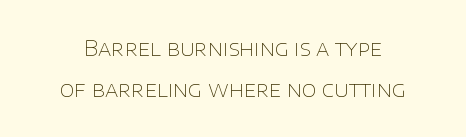
The space beneath each line is pristine and unruled. You could call the tracking neutral — neither tight nor loose. Letters have the restrained weight of plain body copy at most. Leading is clearly above the norm, producing a sparse column.
